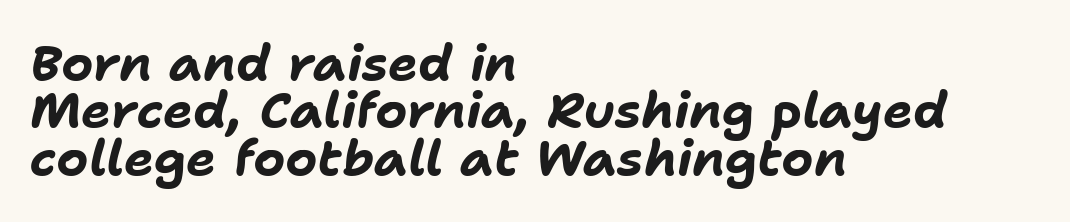
{"italic": "yes", "lean": "right", "slant_degrees": 11, "bold": "yes", "weight": "bold", "width": "normal", "stroke_contrast": "low", "x_height": "medium", "monospaced": "no", "underline": "no", "align": "left", "line_spacing": "tight", "line_spacing_ratio": 0.95, "letter_spacing": "normal", "letter_spacing_em": 0.0, "glyph_px": 50}
